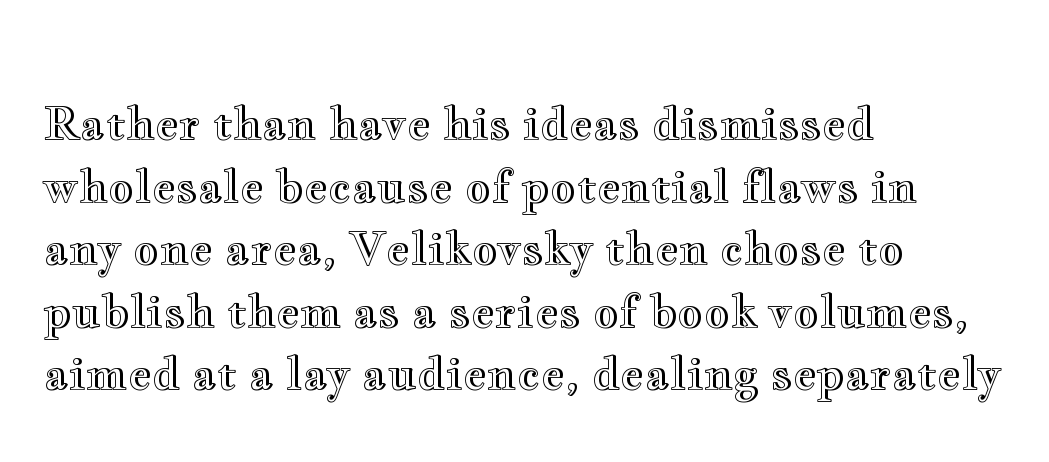
The image shows 45 px wide type, upright; set left-aligned, normal line spacing (1.39x), normal letter spacing, not underlined; a small x-height.
